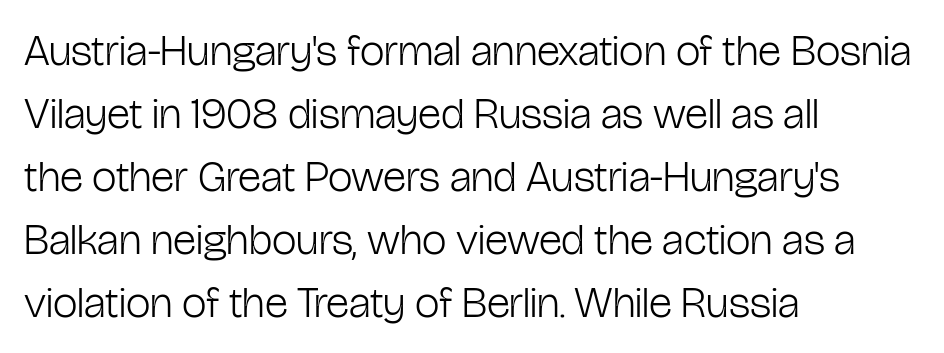
{"serif": "no", "italic": "no", "bold": "no", "weight": "light", "width": "condensed", "stroke_contrast": "low", "x_height": "medium", "monospaced": "no", "underline": "no", "align": "left", "line_spacing": "normal", "line_spacing_ratio": 1.43, "letter_spacing": "normal", "letter_spacing_em": 0.0, "glyph_px": 44}
